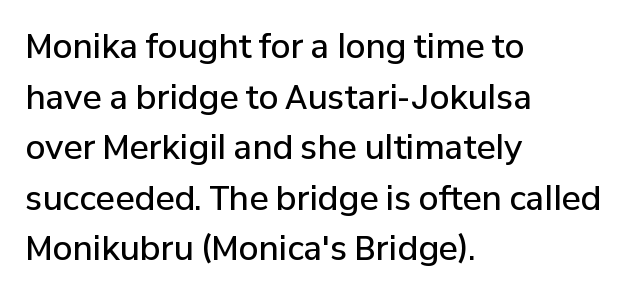
Q: Is the text bold? A: Semi-bold.
Q: Is the text italic (slanted)? A: No, it is upright.
Q: Is the typeface a serif or a sans-serif typeface? A: Sans-serif.
Q: Is the text underlined? A: No.
Q: How is the paragraph aligned? A: Left-aligned.
Q: Is the spacing between letters normal or unusually wide? A: Normal.
Q: Is the spacing between lines tight, normal or loose? A: Normal.
Q: Width (condensed, normal, or wide)? A: Normal.
Q: Stroke contrast? A: Low.
Q: x-height? A: Medium.
Q: Monospaced? A: No.
